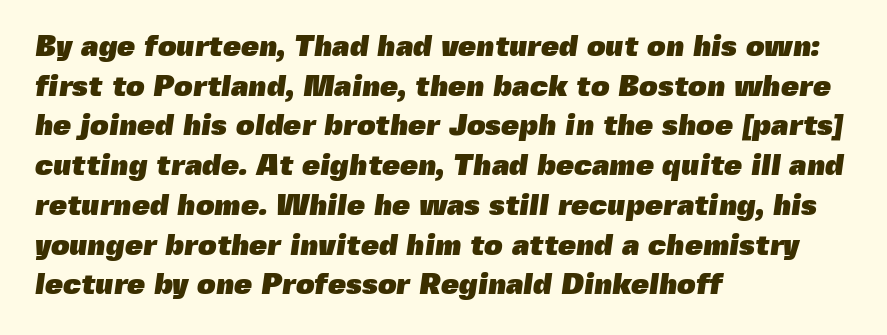
Q: Is the text bold? A: Yes.
Q: Is the typeface a serif or a sans-serif typeface? A: Sans-serif.
Q: Is the text underlined? A: No.
Q: How is the paragraph aligned? A: Left-aligned.
Q: Is the spacing between letters normal or unusually wide? A: Normal.
Q: Is the spacing between lines tight, normal or loose? A: Normal.
Q: Width (condensed, normal, or wide)? A: Normal.
Q: x-height? A: Medium.
Q: Monospaced? A: No.
